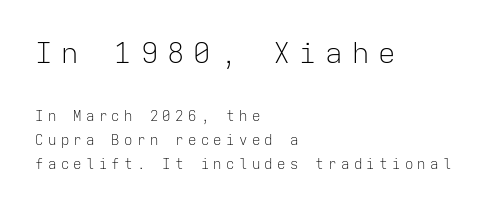
The image shows 29 px light sans-serif type, upright, monospaced; set left-aligned, normal line spacing (1.7x), unusually wide letter spacing (+0.31 em), not underlined; the first (top) block is 2.07x larger; low stroke contrast and a medium x-height.
